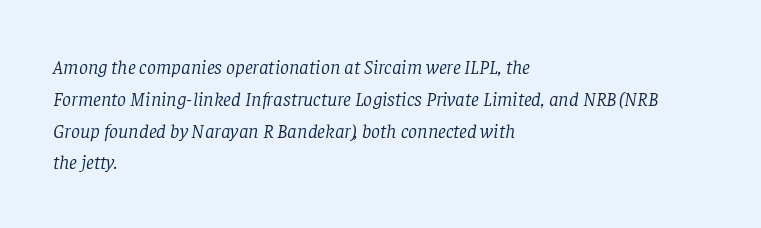
{"italic": "yes", "lean": "right", "slant_degrees": 8, "bold": "no", "underline": "no", "align": "left", "line_spacing": "normal", "line_spacing_ratio": 1.59, "letter_spacing": "normal", "letter_spacing_em": 0.0, "glyph_px": 20}
